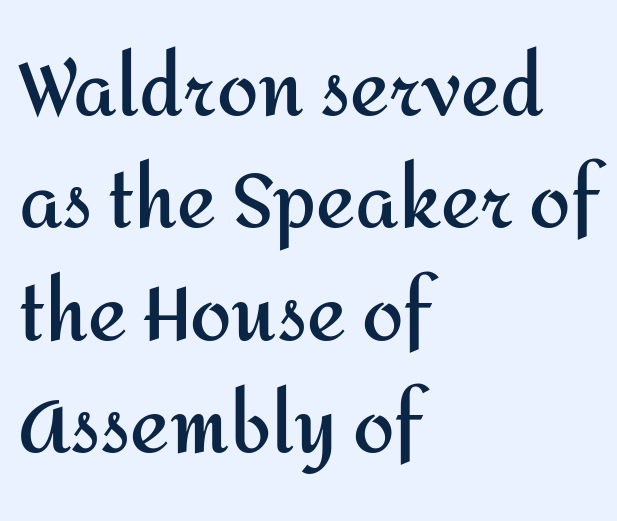
The typesetting leans heavy: a genuine bold. The gaps between neighbouring characters are ordinary and unremarkable. The lines in this sample share a left origin and differ only in where they stop. The type sits square on the baseline with zero lean. Observe the absence of serifs on each vertical stroke in this sample.
